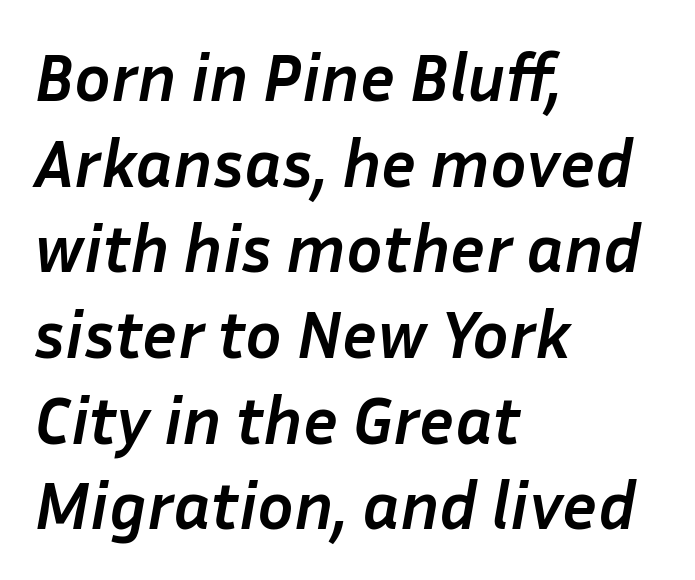
Q: Is the text bold? A: Yes.
Q: Is the text italic (slanted)? A: Yes, it leans right by about 10 degrees.
Q: Is the text underlined? A: No.
Q: How is the paragraph aligned? A: Left-aligned.
Q: Is the spacing between letters normal or unusually wide? A: Normal.
Q: Is the spacing between lines tight, normal or loose? A: Normal.
Q: Width (condensed, normal, or wide)? A: Normal.
Q: Stroke contrast? A: Low.
Q: x-height? A: Medium.
Q: Monospaced? A: No.
